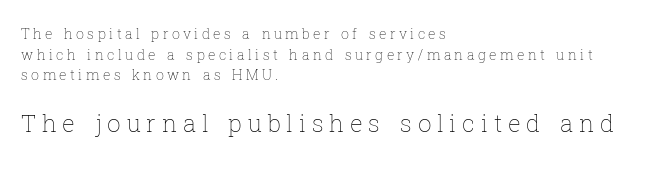
{"italic": "no", "bold": "no", "underline": "no", "align": "left", "line_spacing": "normal", "line_spacing_ratio": 1.48, "letter_spacing": "wide", "letter_spacing_em": 0.24, "larger_block": "second", "size_ratio": 1.71, "glyph_px": 24}
